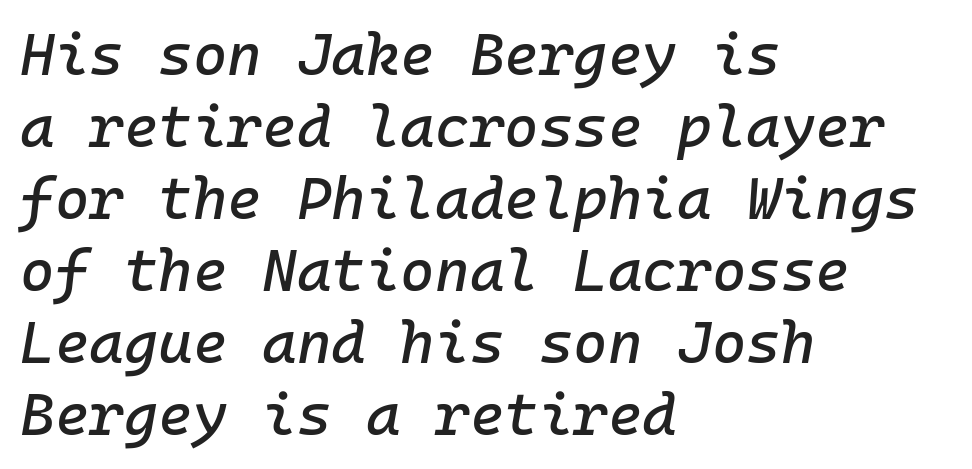
{"italic": "yes", "lean": "right", "slant_degrees": 10, "width": "normal", "stroke_contrast": "low", "x_height": "medium", "monospaced": "yes", "underline": "no", "align": "left", "line_spacing_ratio": 1.22, "letter_spacing": "normal", "letter_spacing_em": 0.0, "glyph_px": 59}
